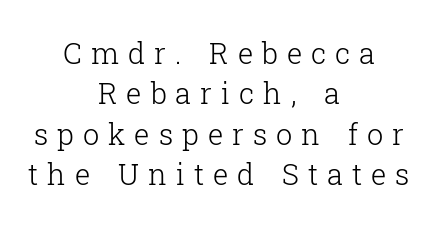
The passage shown is not bold in any degree. Unmarked baselines from the first word to the last. The specimen reads as upright at a glance. Note the varied advance widths — an 'i' is clearly narrower than an 'm'. Is this a sans? No — the strokes have serifs.
